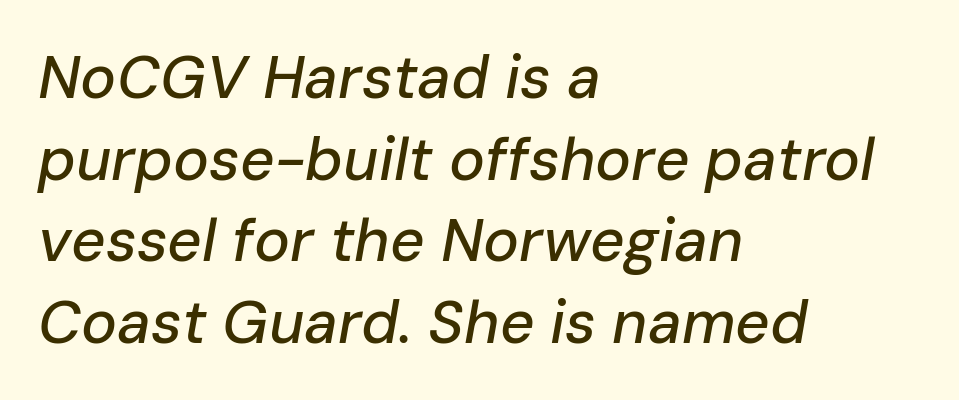
Is this a fixed-width face? No — the glyphs have proportional, varying widths. The passage shown has conventional tracking throughout. The rows are spaced the way most documents space them. A typesetter would mark this as italic. Lines of text with bare space underneath. The typesetter chose a ragged-right arrangement here.
